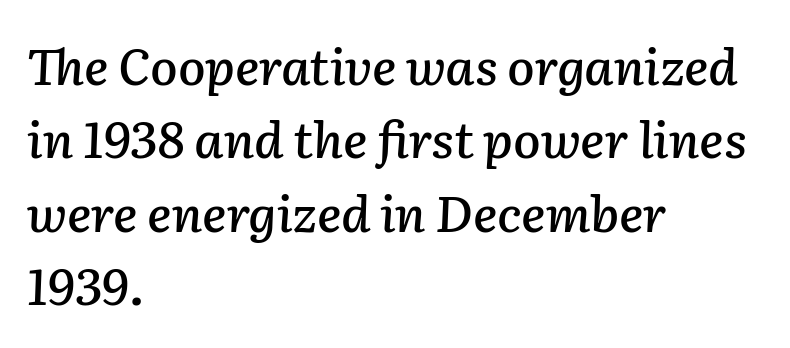
The image shows 50 px text type, italic (leaning right); set left-aligned, normal line spacing (1.47x), normal letter spacing, not underlined; low stroke contrast and a medium x-height.
